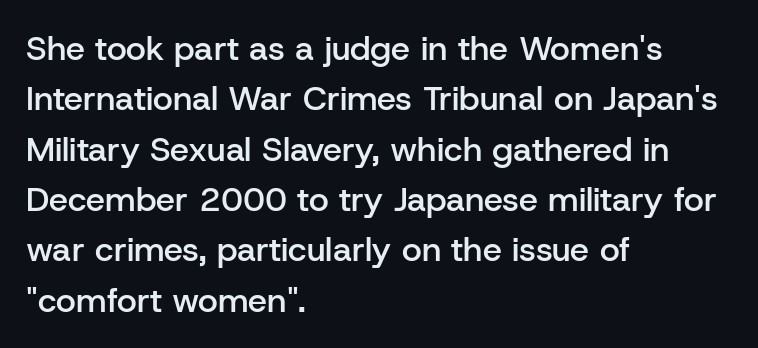
{"serif": "no", "italic": "no", "bold": "semi", "weight": "semibold", "width": "normal", "stroke_contrast": "low", "x_height": "medium", "monospaced": "no", "underline": "no", "align": "left", "line_spacing": "normal", "line_spacing_ratio": 1.48, "letter_spacing": "normal", "letter_spacing_em": 0.0, "glyph_px": 34}
